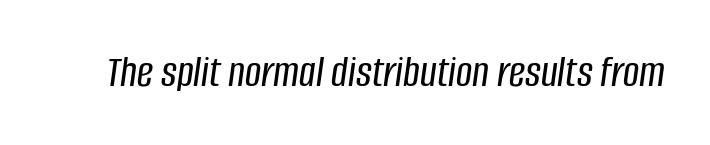
Q: Is the text italic (slanted)? A: Yes, it leans right by about 8 degrees.
Q: Is the text underlined? A: No.
Q: Is the spacing between letters normal or unusually wide? A: Normal.
Q: Width (condensed, normal, or wide)? A: Condensed.
Q: Stroke contrast? A: Low.
Q: x-height? A: Large.
Q: Monospaced? A: No.
